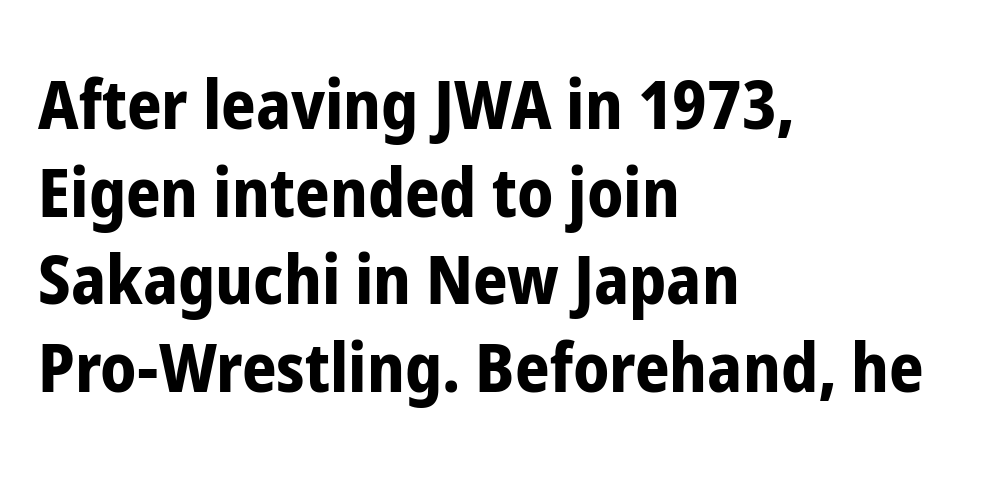
Q: Is the text bold? A: Yes.
Q: Is the text italic (slanted)? A: No, it is upright.
Q: Is the typeface a serif or a sans-serif typeface? A: Sans-serif.
Q: Is the text underlined? A: No.
Q: How is the paragraph aligned? A: Left-aligned.
Q: Is the spacing between letters normal or unusually wide? A: Normal.
Q: Is the spacing between lines tight, normal or loose? A: Normal.
Q: Width (condensed, normal, or wide)? A: Condensed.
Q: Stroke contrast? A: Low.
Q: x-height? A: Medium.
Q: Monospaced? A: No.
